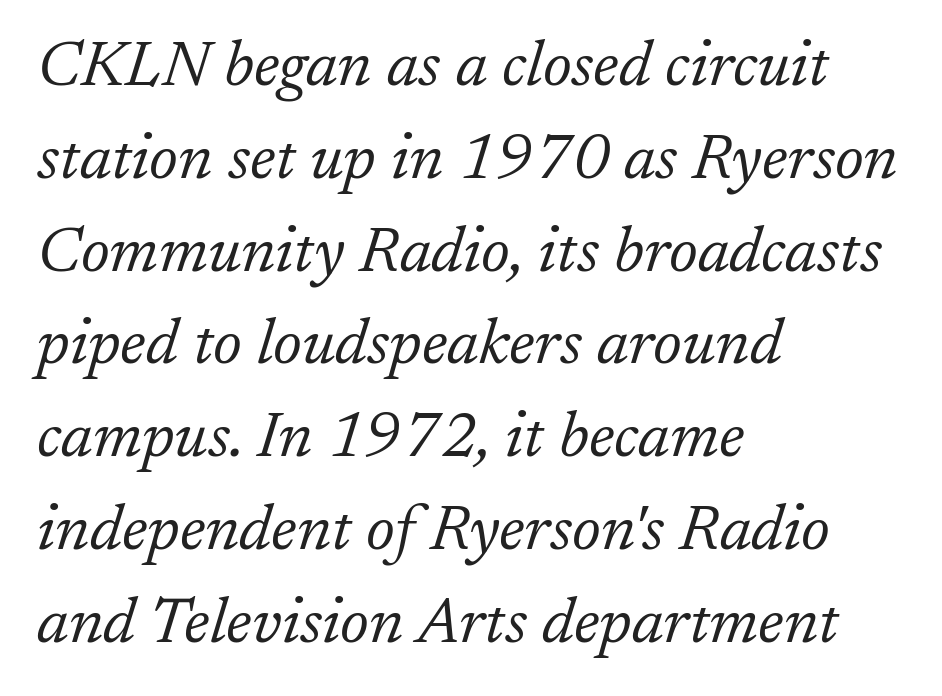
The image shows 64 px light serif type, italic (leaning right); set left-aligned, normal line spacing (1.45x), normal letter spacing, not underlined; low stroke contrast and a medium x-height.
